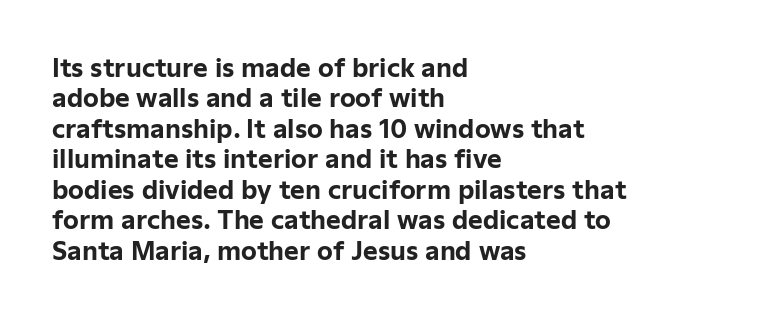
Q: Is the text bold? A: Yes.
Q: Is the text italic (slanted)? A: No, it is upright.
Q: Is the text underlined? A: No.
Q: How is the paragraph aligned? A: Left-aligned.
Q: Is the spacing between letters normal or unusually wide? A: Normal.
